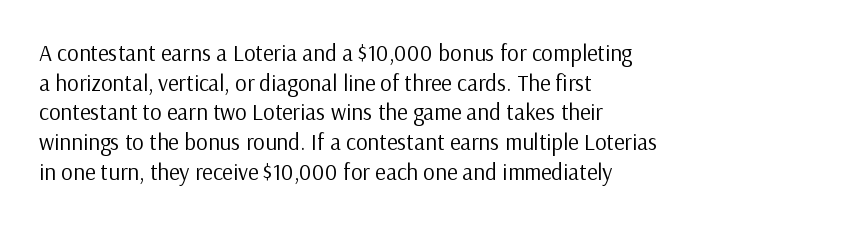
The image shows 23 px text type, upright; set left-aligned, normal line spacing (1.29x), normal letter spacing, not underlined.
